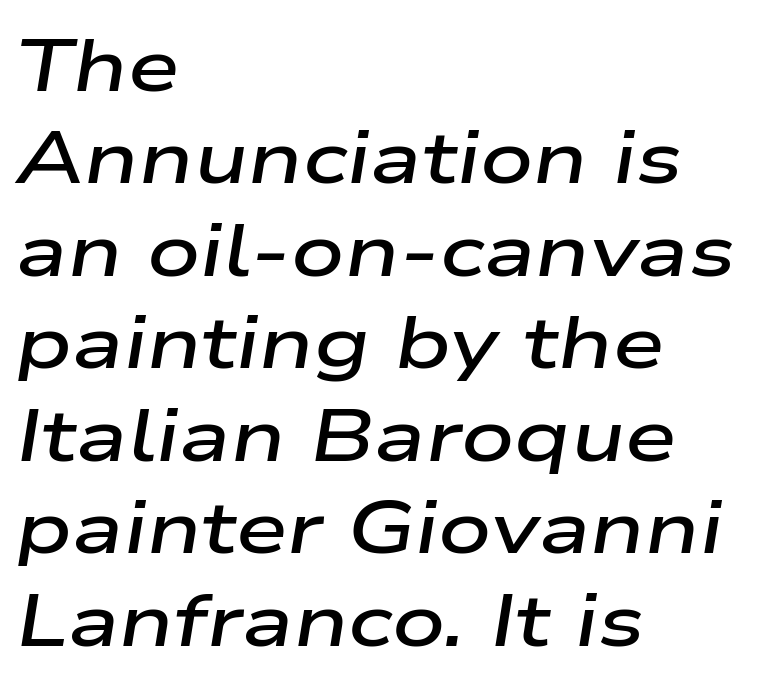
The image shows 74 px semibold, wide type, italic (leaning right); set left-aligned, normal line spacing (1.25x), normal letter spacing, not underlined; low stroke contrast and a medium x-height.
